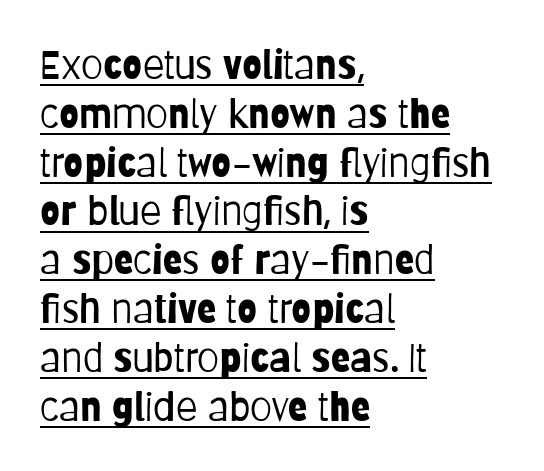
Q: Is the text bold? A: No.
Q: Is the text italic (slanted)? A: No, it is upright.
Q: Is the typeface a serif or a sans-serif typeface? A: Sans-serif.
Q: Is the text underlined? A: Yes.
Q: How is the paragraph aligned? A: Left-aligned.
Q: Is the spacing between letters normal or unusually wide? A: Normal.
Q: Width (condensed, normal, or wide)? A: Condensed.
Q: Stroke contrast? A: Low.
Q: x-height? A: Large.
Q: Monospaced? A: No.
